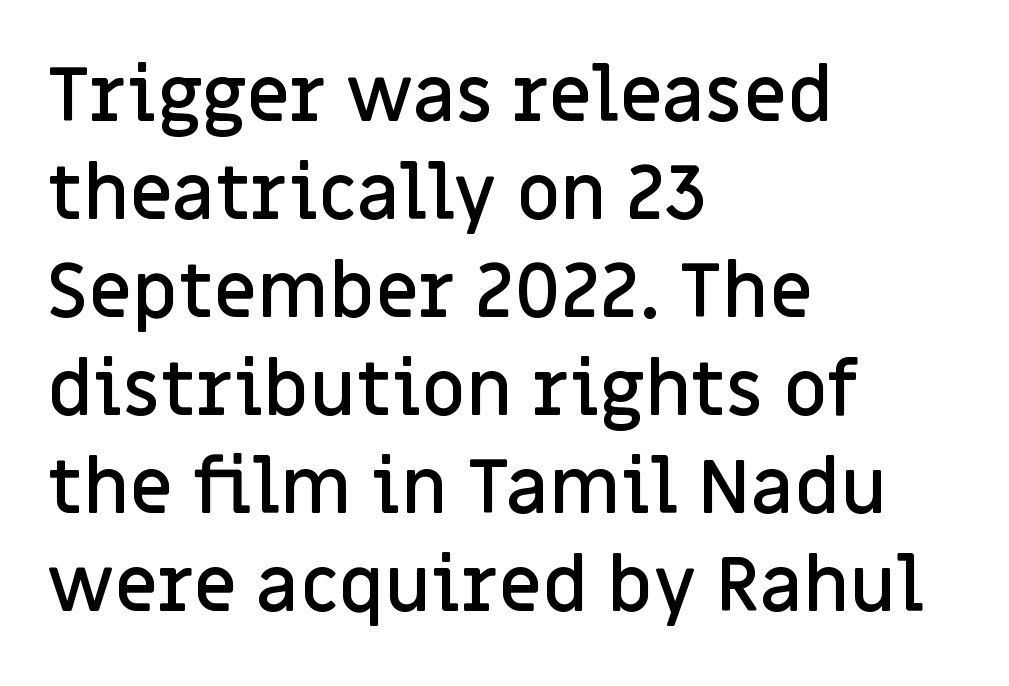
This sample uses plain, unmodified letter spacing. The rendering uses a semibold face; strokes are thickened but not to full bold. The baseline area is clear. Casual observation: everything's shoved over to the left. The block of text has a typical density, with ordinary space between rows. This is sans-serif lettering, the kind often seen on screens and signage.
